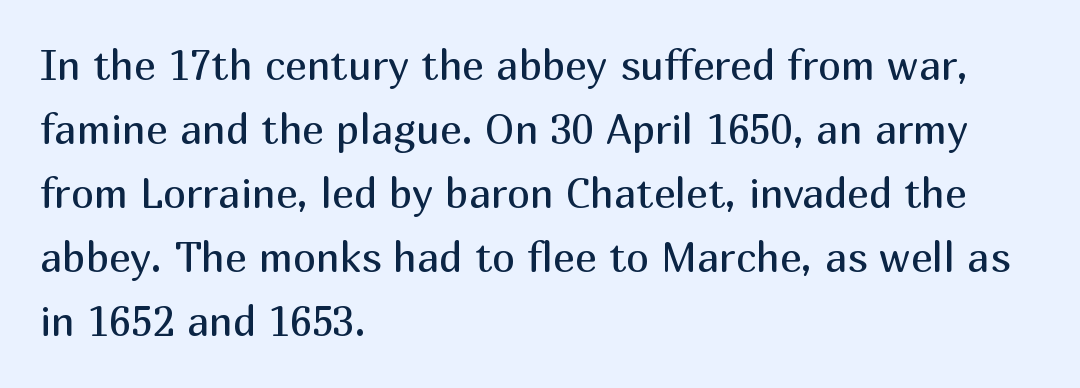
Note: no serifs on the glyphs. Which margin do the lines hug? The left one — the right edge is uneven. The weight tops out at a normal text grade. The lettering holds an erect, upright posture throughout.
